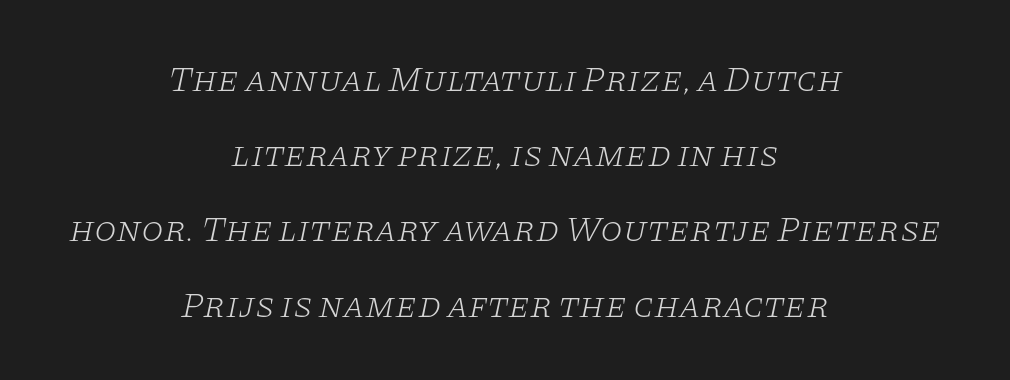
The image shows 36 px light, wide serif type, italic (leaning right); set centered, loose line spacing (2.09x), normal letter spacing, not underlined; low stroke contrast and a large x-height.
